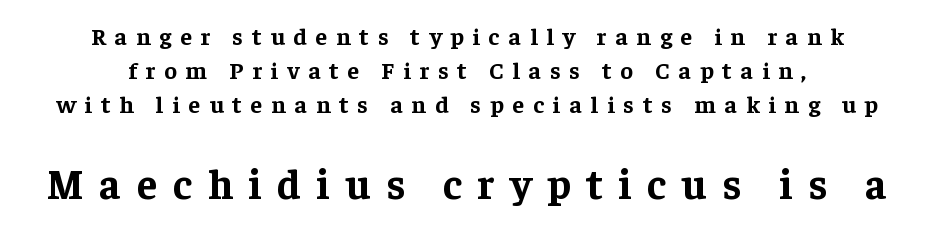
Q: Is the text bold? A: Yes.
Q: Is the text italic (slanted)? A: No, it is upright.
Q: Is the typeface a serif or a sans-serif typeface? A: Serif.
Q: Is the text underlined? A: No.
Q: How is the paragraph aligned? A: Centered.
Q: Is the spacing between letters normal or unusually wide? A: Unusually wide.
Q: Is the spacing between lines tight, normal or loose? A: Normal.
Q: Which block of text is set in a larger size, the first (top) or the second (bottom)? A: The second (bottom) one.
Q: Width (condensed, normal, or wide)? A: Normal.
Q: Stroke contrast? A: Low.
Q: x-height? A: Medium.
Q: Monospaced? A: No.
